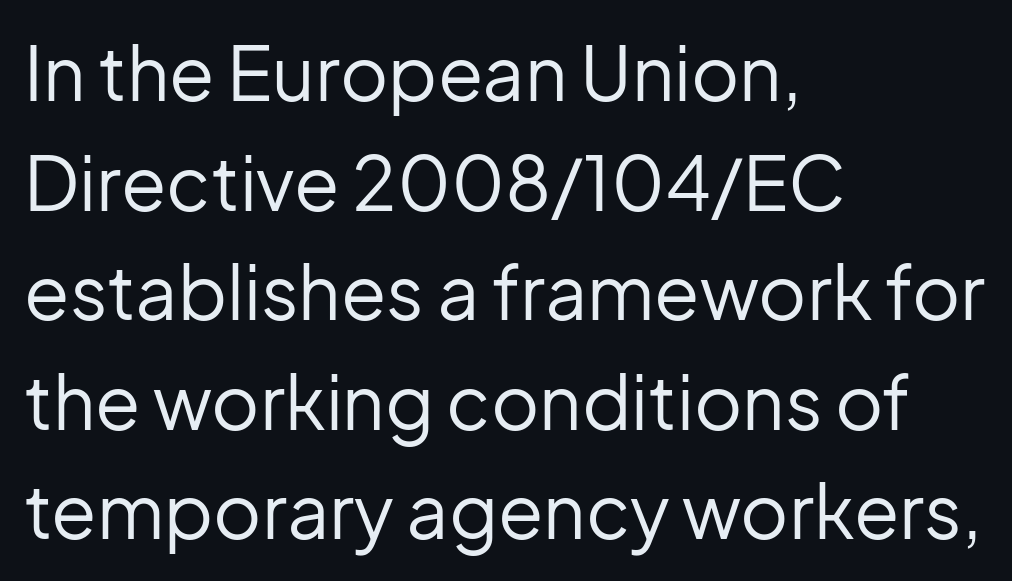
Q: Is the text bold? A: No.
Q: Is the text italic (slanted)? A: No, it is upright.
Q: Is the typeface a serif or a sans-serif typeface? A: Sans-serif.
Q: Is the text underlined? A: No.
Q: How is the paragraph aligned? A: Left-aligned.
Q: Is the spacing between letters normal or unusually wide? A: Normal.
Q: Is the spacing between lines tight, normal or loose? A: Normal.
Q: Width (condensed, normal, or wide)? A: Normal.
Q: Stroke contrast? A: Low.
Q: x-height? A: Medium.
Q: Monospaced? A: No.
